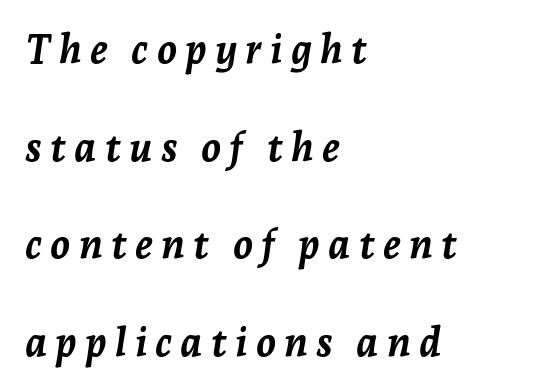
Q: Is the text bold? A: Yes.
Q: Is the text italic (slanted)? A: Yes, it leans right by about 7 degrees.
Q: Is the text underlined? A: No.
Q: How is the paragraph aligned? A: Left-aligned.
Q: Is the spacing between letters normal or unusually wide? A: Unusually wide.
Q: Is the spacing between lines tight, normal or loose? A: Loose.
Q: Width (condensed, normal, or wide)? A: Normal.
Q: Stroke contrast? A: Low.
Q: x-height? A: Medium.
Q: Monospaced? A: No.
